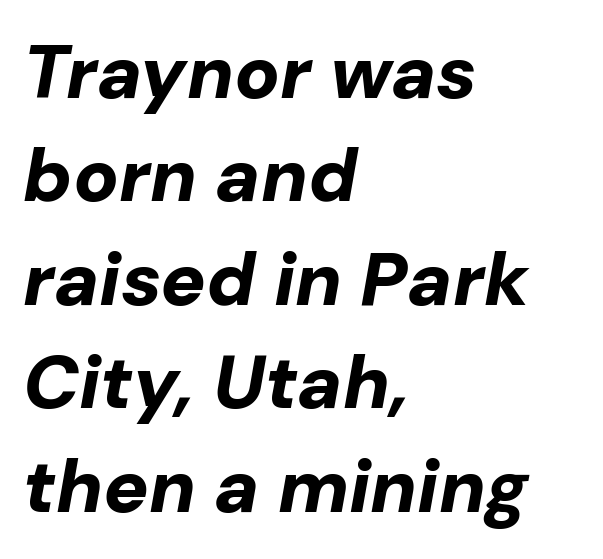
{"italic": "yes", "lean": "right", "slant_degrees": 10, "bold": "yes", "weight": "bold", "width": "normal", "stroke_contrast": "low", "x_height": "medium", "monospaced": "no", "underline": "no", "align": "left", "line_spacing": "normal", "line_spacing_ratio": 1.38, "letter_spacing": "normal", "letter_spacing_em": 0.0, "glyph_px": 75}
